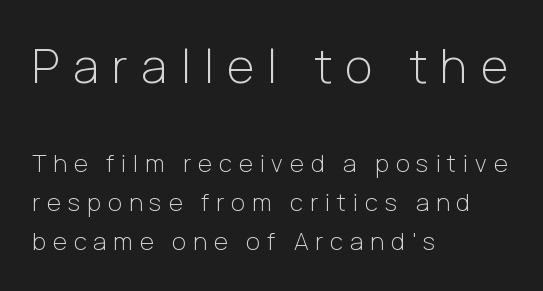
Spacing verdict: proportional, widths tailored to each character. Note: larger setting up top, smaller setting below. Is the stroke heavy? The answer is a plain regular-or-lighter. Is the letter spacing exaggerated? Yes — the characters are pushed far apart.
